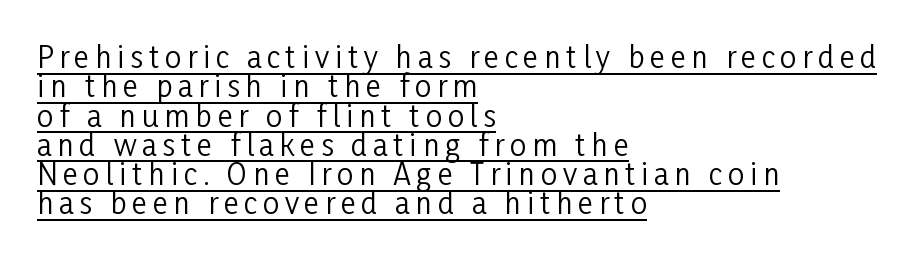
Q: Is the text bold? A: No.
Q: Is the text italic (slanted)? A: No, it is upright.
Q: Is the typeface a serif or a sans-serif typeface? A: Sans-serif.
Q: Is the text underlined? A: Yes.
Q: How is the paragraph aligned? A: Left-aligned.
Q: Is the spacing between letters normal or unusually wide? A: Unusually wide.
Q: Is the spacing between lines tight, normal or loose? A: Tight.
Q: Width (condensed, normal, or wide)? A: Condensed.
Q: Stroke contrast? A: Low.
Q: x-height? A: Medium.
Q: Monospaced? A: No.
